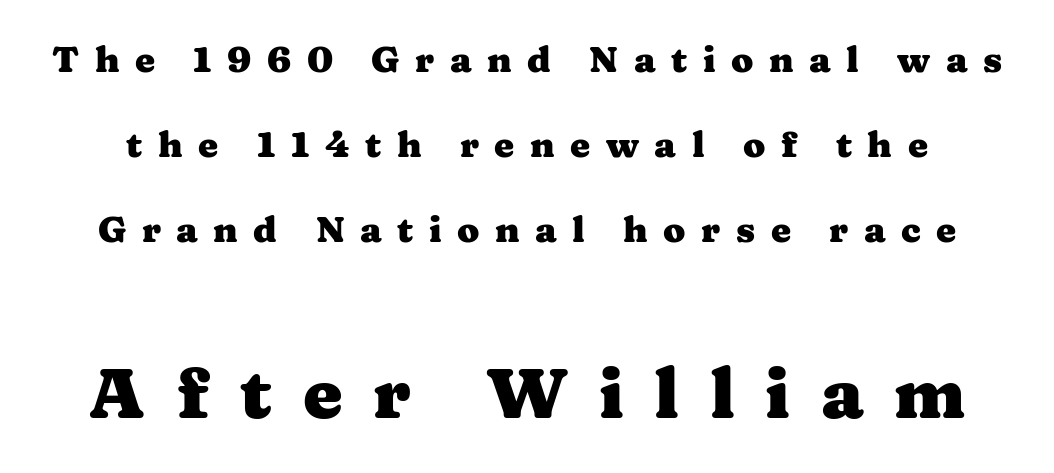
Q: Is the text bold? A: Yes.
Q: Is the text italic (slanted)? A: No, it is upright.
Q: Is the typeface a serif or a sans-serif typeface? A: Serif.
Q: Is the text underlined? A: No.
Q: Is the spacing between letters normal or unusually wide? A: Unusually wide.
Q: Is the spacing between lines tight, normal or loose? A: Loose.
Q: Which block of text is set in a larger size, the first (top) or the second (bottom)? A: The second (bottom) one.
Q: Width (condensed, normal, or wide)? A: Wide.
Q: Stroke contrast? A: Medium.
Q: x-height? A: Medium.
Q: Monospaced? A: No.
